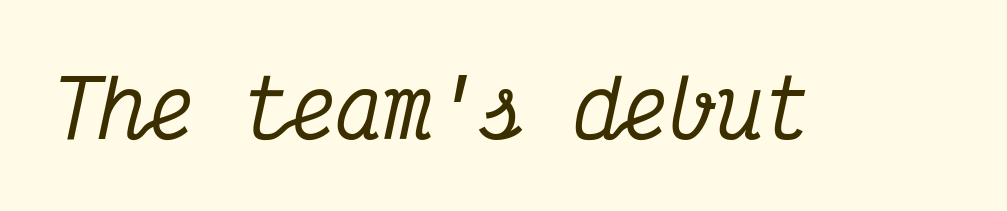
The image shows 79 px condensed serif type, italic (leaning right), monospaced; set normal letter spacing, not underlined; medium stroke contrast and a medium x-height.
